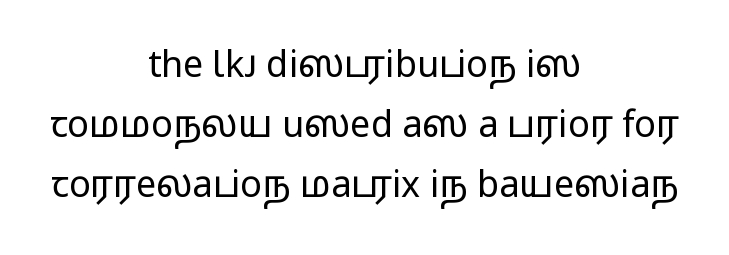
The horizontal fit of the characters is conventional and even. The weight tops out at a normal text grade. The axis of the letterforms is exactly vertical. Stroke terminals: plain, sans-serif. This sample is center-justified, so both line endings float freely.
